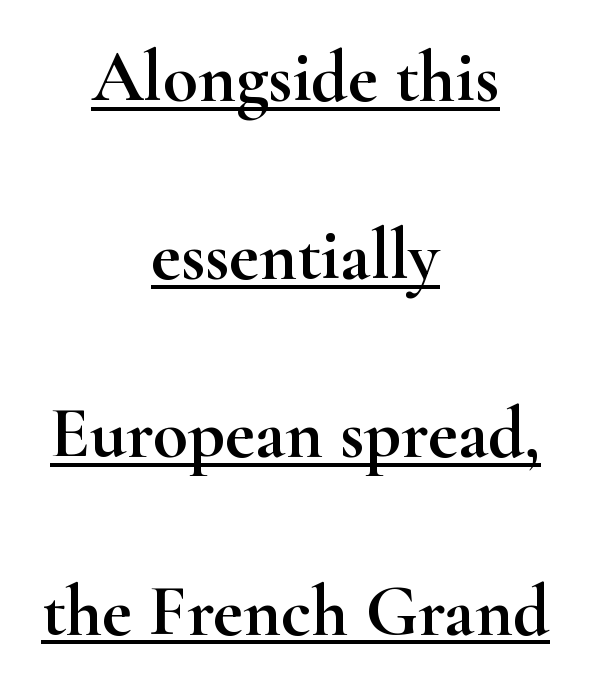
The image shows 72 px wide serif type, upright; set centered, loose line spacing (2.47x), normal letter spacing, underlined; high stroke contrast and a small x-height.
